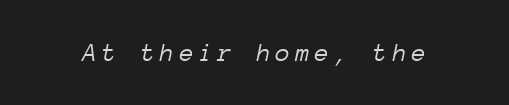
{"italic": "yes", "lean": "right", "slant_degrees": 12, "bold": "no", "underline": "no", "letter_spacing": "wide", "letter_spacing_em": 0.2, "glyph_px": 26}
